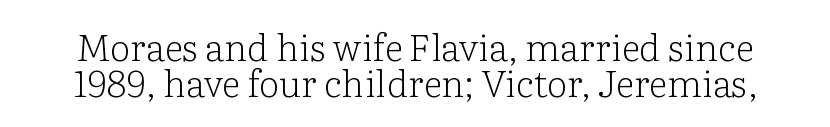
The image shows 37 px light serif type, upright; set tight line spacing (0.97x), normal letter spacing, not underlined; low stroke contrast and a medium x-height.
